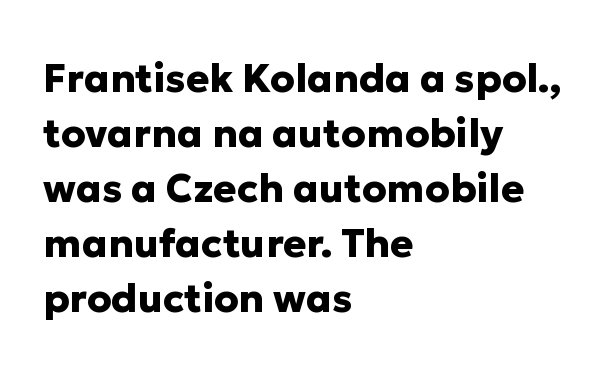
{"serif": "no", "italic": "no", "bold": "yes", "weight": "heavy", "width": "normal", "stroke_contrast": "low", "x_height": "medium", "monospaced": "no", "underline": "no", "align": "left", "line_spacing": "normal", "line_spacing_ratio": 1.41, "letter_spacing": "normal", "letter_spacing_em": 0.0, "glyph_px": 39}
